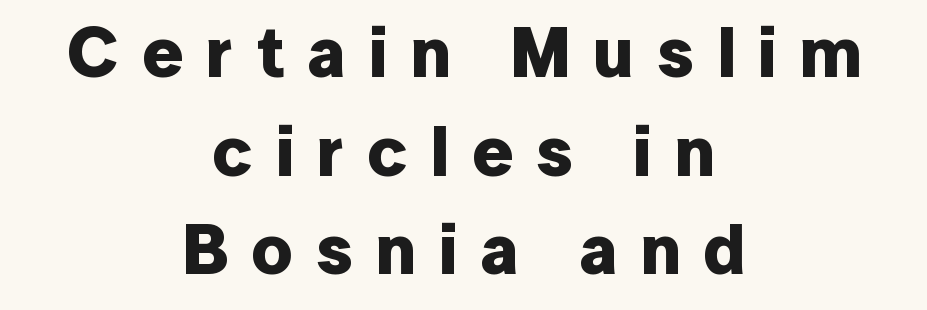
The image shows 71 px bold sans-serif type, upright; set centered, normal line spacing (1.39x), unusually wide letter spacing (+0.32 em), not underlined; low stroke contrast and a medium x-height.
